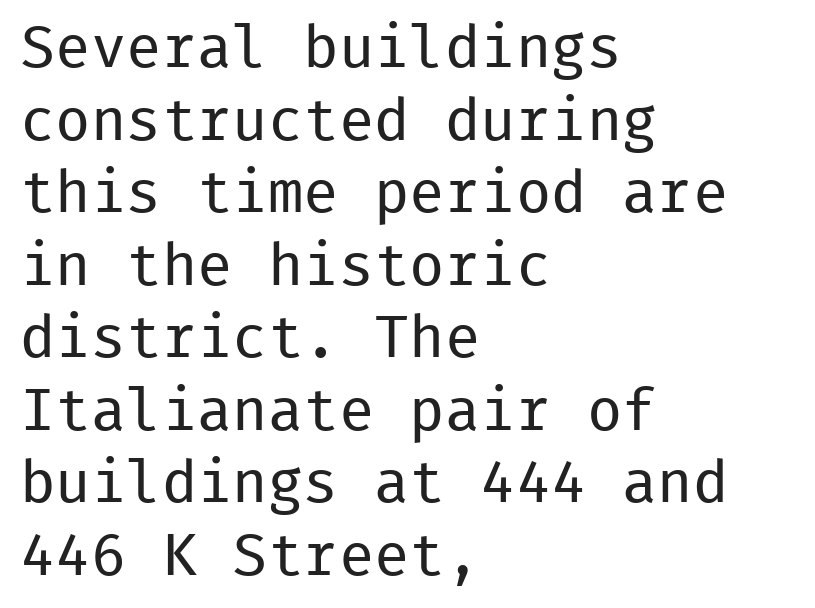
The image shows 59 px regular-weight sans-serif type, upright, monospaced; set left-aligned, line spacing 1.23x, normal letter spacing, not underlined; low stroke contrast and a medium x-height.
